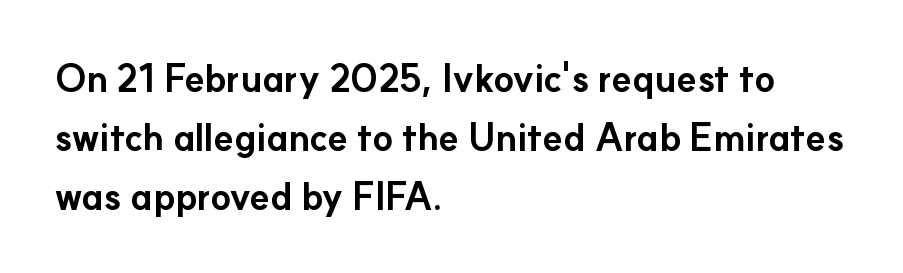
{"serif": "no", "italic": "no", "bold": "yes", "weight": "bold", "width": "normal", "stroke_contrast": "low", "x_height": "small", "monospaced": "no", "underline": "no", "align": "left", "line_spacing": "normal", "line_spacing_ratio": 1.59, "letter_spacing": "normal", "letter_spacing_em": 0.0, "glyph_px": 37}
